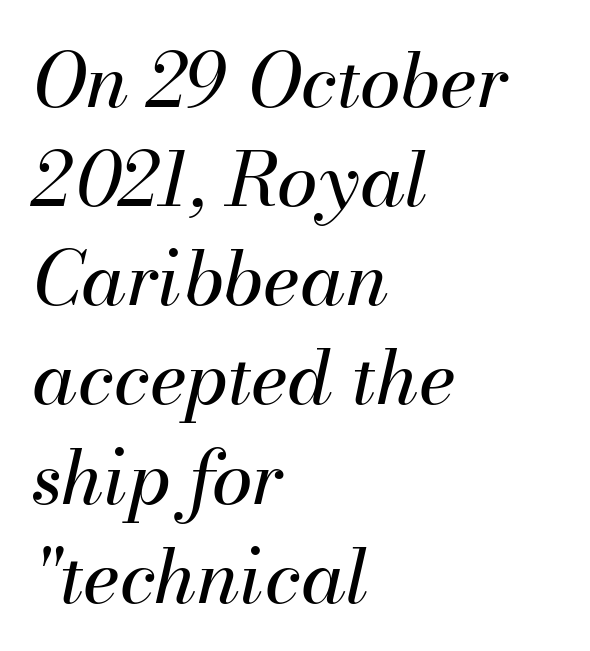
The image shows 74 px regular-weight type, italic (leaning right); set left-aligned, normal line spacing (1.34x), normal letter spacing, not underlined; medium stroke contrast and a small x-height.
